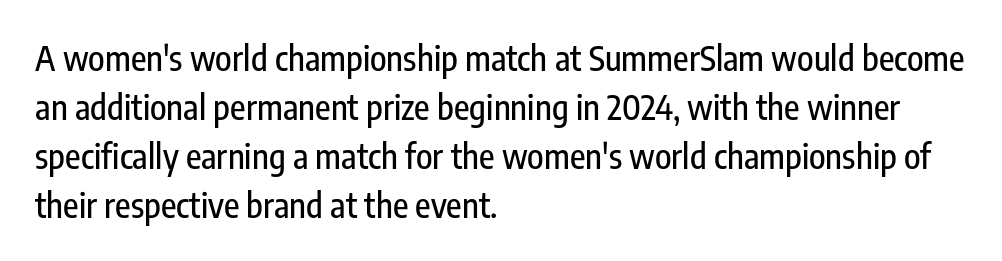
Looks like regular typesetting: each glyph gets only the width it needs. Descender tails drop into unmarked territory. Characters remain perfectly vertical along every line. Vertical spacing — default. Look at the tracking — it's just the regular setting, nothing added. The paragraph shown leans on its left margin.
